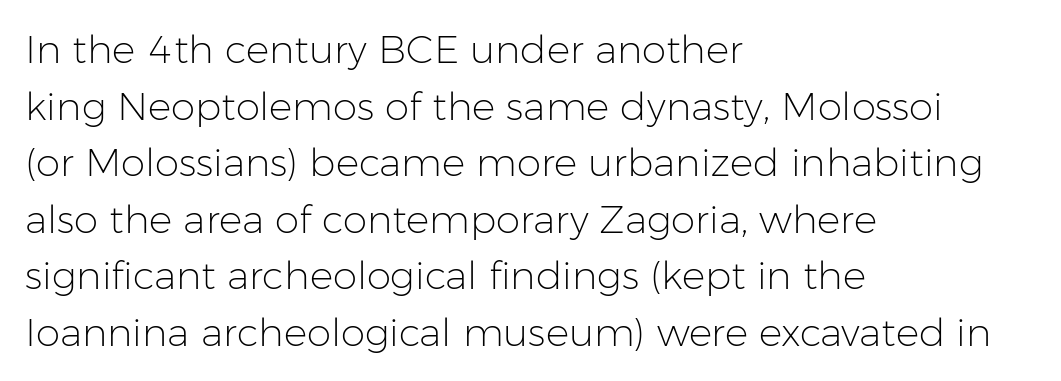
Each line starts at the same left margin while the right side varies. On a weight scale, this lands at 450 or below. A bare baseline throughout the passage. The space between consecutive lines is moderate. The line texture is even and compact thanks to regular tracking. Here the designer chose a conventional face with non-uniform glyph widths.
